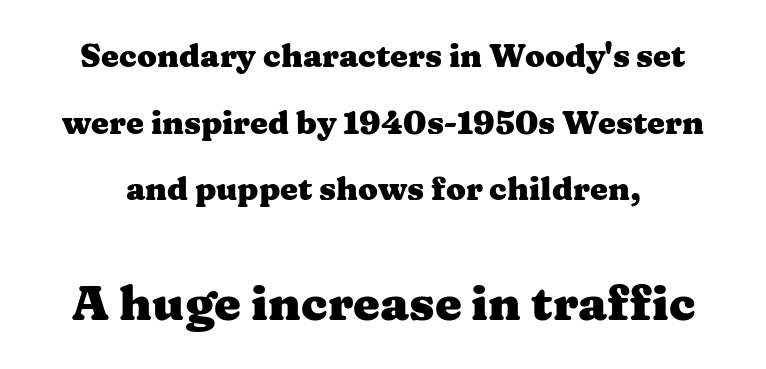
{"serif": "yes", "italic": "no", "bold": "yes", "weight": "heavy", "width": "wide", "stroke_contrast": "medium", "x_height": "medium", "monospaced": "no", "underline": "no", "line_spacing": "loose", "line_spacing_ratio": 2.08, "letter_spacing": "normal", "letter_spacing_em": 0.0, "larger_block": "second", "size_ratio": 1.5, "glyph_px": 48}
